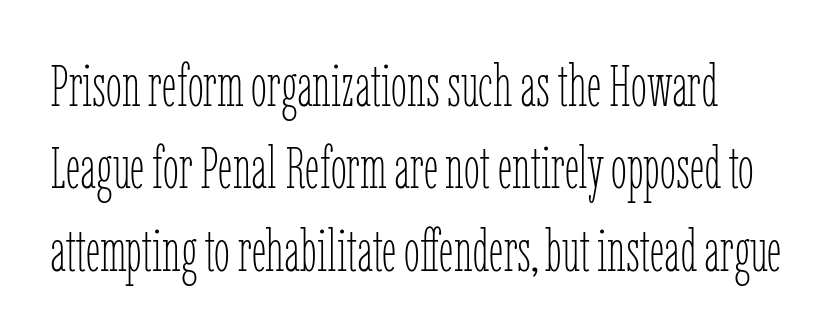
Between one letter and the next there's only the usual sliver of space. Type without underlining. This sample keeps an unexceptional amount of space between lines. Posture: straight, roman, zero tilt.
